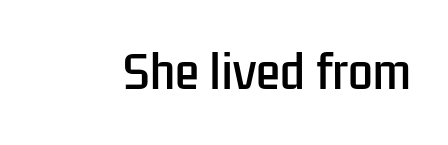
The image shows 44 px condensed sans-serif type, upright; set normal letter spacing, not underlined; low stroke contrast and a medium x-height.
